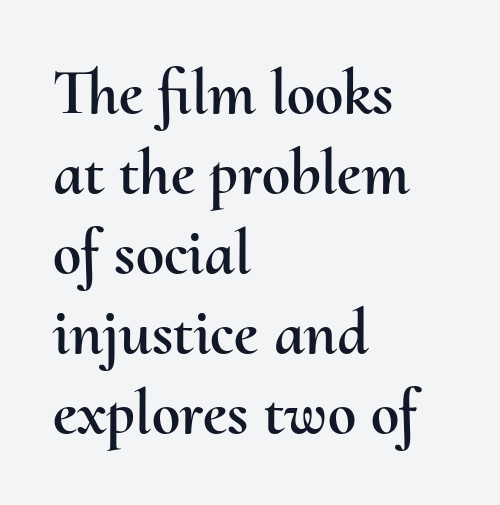
{"italic": "no", "width": "normal", "stroke_contrast": "medium", "x_height": "small", "monospaced": "no", "underline": "no", "align": "left", "line_spacing": "normal", "line_spacing_ratio": 1.25, "letter_spacing": "normal", "letter_spacing_em": 0.0, "glyph_px": 64}
